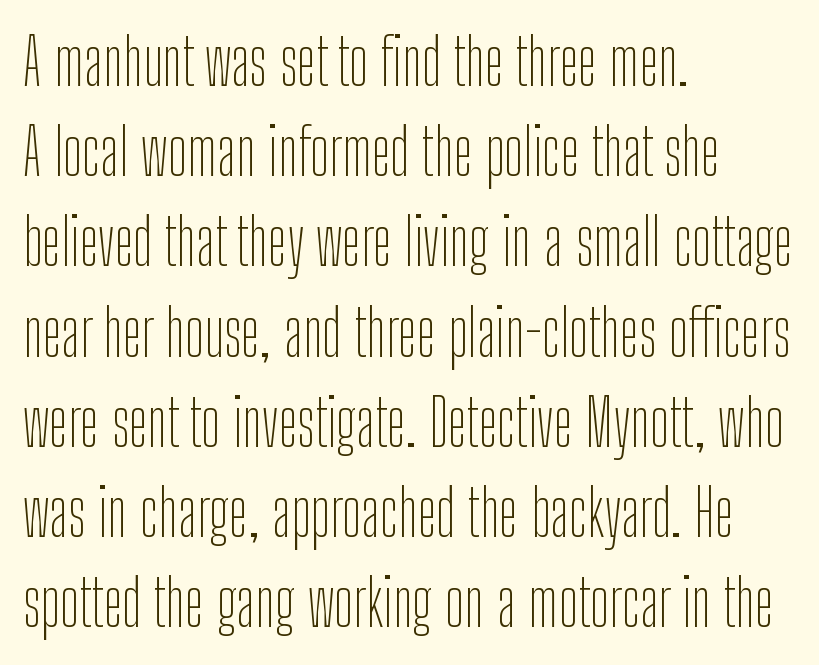
{"serif": "no", "italic": "no", "bold": "no", "weight": "thin", "width": "condensed", "stroke_contrast": "low", "x_height": "medium", "monospaced": "no", "underline": "no", "align": "left", "line_spacing": "normal", "line_spacing_ratio": 1.41, "letter_spacing": "normal", "letter_spacing_em": 0.0, "glyph_px": 64}
